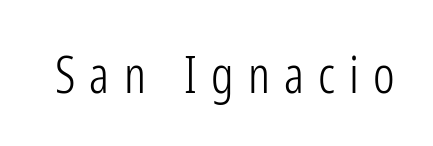
The image shows 51 px light, condensed sans-serif type, upright; set unusually wide letter spacing (+0.28 em), not underlined; low stroke contrast and a medium x-height.
